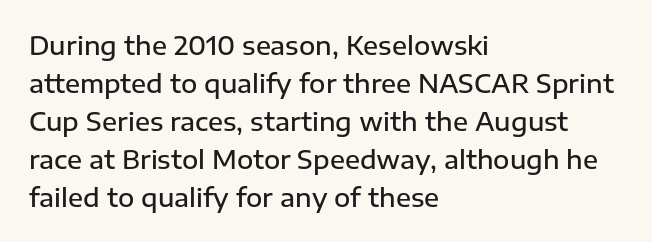
Q: Is the text bold? A: Semi-bold.
Q: Is the text italic (slanted)? A: No, it is upright.
Q: Is the text underlined? A: No.
Q: How is the paragraph aligned? A: Left-aligned.
Q: Is the spacing between letters normal or unusually wide? A: Normal.
Q: Is the spacing between lines tight, normal or loose? A: Normal.
